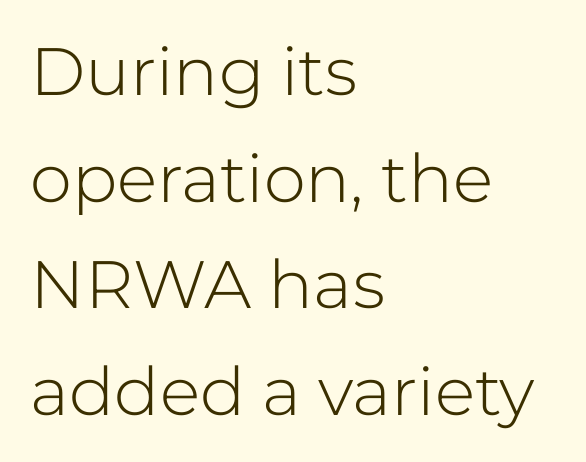
Q: Is the text bold? A: No.
Q: Is the text italic (slanted)? A: No, it is upright.
Q: Is the typeface a serif or a sans-serif typeface? A: Sans-serif.
Q: Is the text underlined? A: No.
Q: How is the paragraph aligned? A: Left-aligned.
Q: Is the spacing between letters normal or unusually wide? A: Normal.
Q: Is the spacing between lines tight, normal or loose? A: Normal.
Q: Width (condensed, normal, or wide)? A: Normal.
Q: Stroke contrast? A: Low.
Q: x-height? A: Medium.
Q: Monospaced? A: No.
